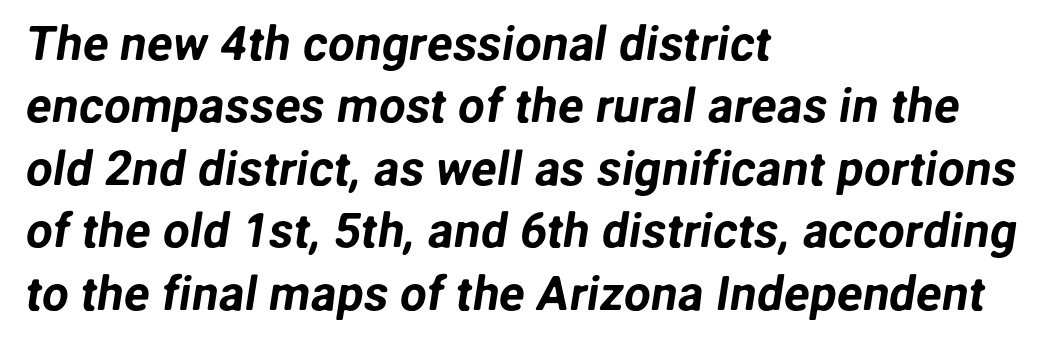
The typeface chosen for these lines omits serifs. Proportional: the letters do not fall into vertical columns. The baseline area is clear. Default kerning and tracking; the words read as compact shapes. Leading matches the norm, producing a regular column.
